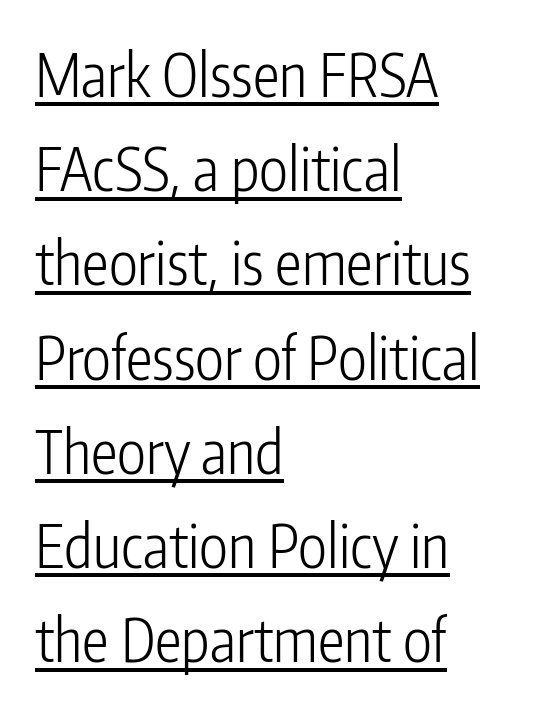
The image shows 60 px light, condensed sans-serif type, upright; set left-aligned, normal line spacing (1.57x), normal letter spacing, underlined; low stroke contrast and a medium x-height.
